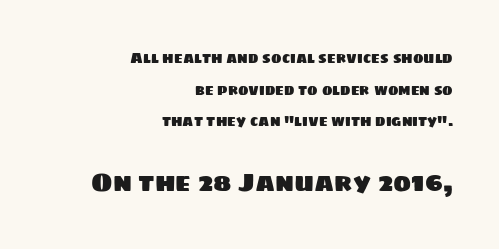
Q: Is the text underlined? A: No.
Q: How is the paragraph aligned? A: Right-aligned.
Q: Is the spacing between letters normal or unusually wide? A: Normal.
Q: Is the spacing between lines tight, normal or loose? A: Loose.
Q: Which block of text is set in a larger size, the first (top) or the second (bottom)? A: The second (bottom) one.
